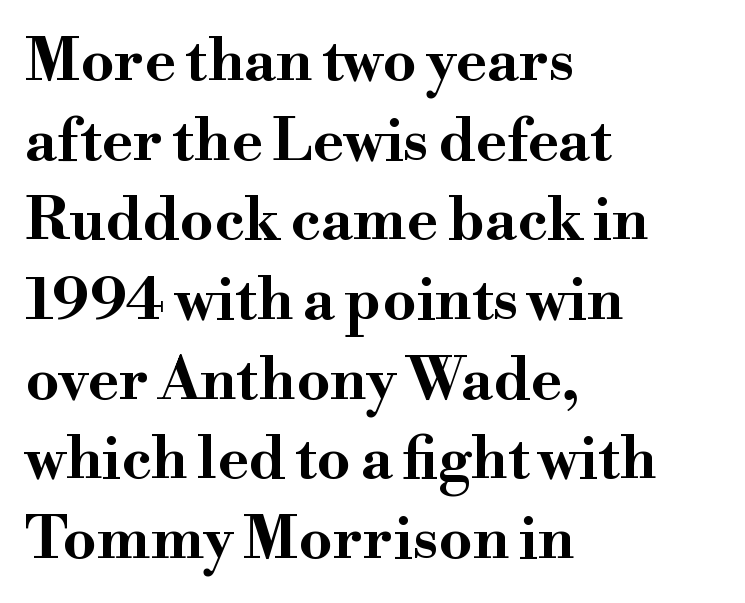
Q: Is the text bold? A: Yes.
Q: Is the text italic (slanted)? A: No, it is upright.
Q: Is the typeface a serif or a sans-serif typeface? A: Serif.
Q: Is the text underlined? A: No.
Q: How is the paragraph aligned? A: Left-aligned.
Q: Is the spacing between letters normal or unusually wide? A: Normal.
Q: Is the spacing between lines tight, normal or loose? A: Normal.
Q: Width (condensed, normal, or wide)? A: Wide.
Q: Stroke contrast? A: High.
Q: x-height? A: Small.
Q: Monospaced? A: No.
